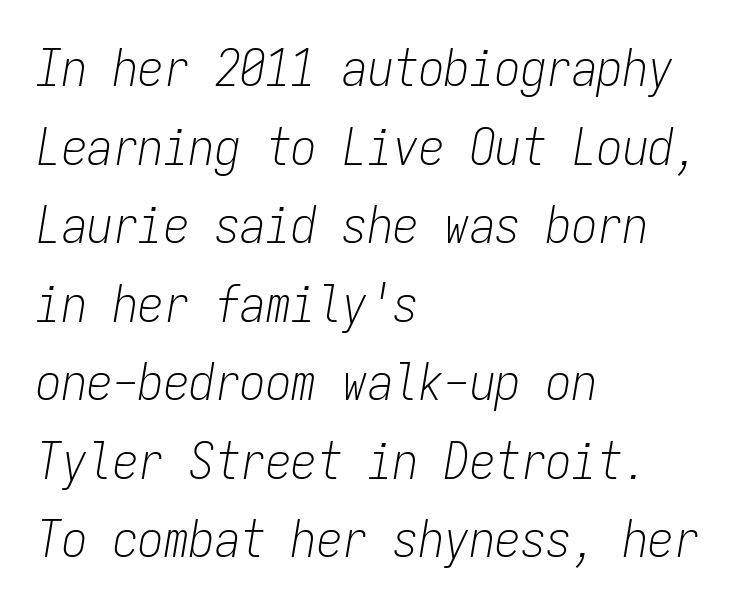
{"italic": "yes", "lean": "right", "slant_degrees": 9, "bold": "no", "weight": "light", "width": "condensed", "stroke_contrast": "low", "x_height": "medium", "monospaced": "yes", "underline": "no", "align": "left", "line_spacing": "normal", "line_spacing_ratio": 1.54, "letter_spacing": "normal", "letter_spacing_em": 0.0, "glyph_px": 51}
